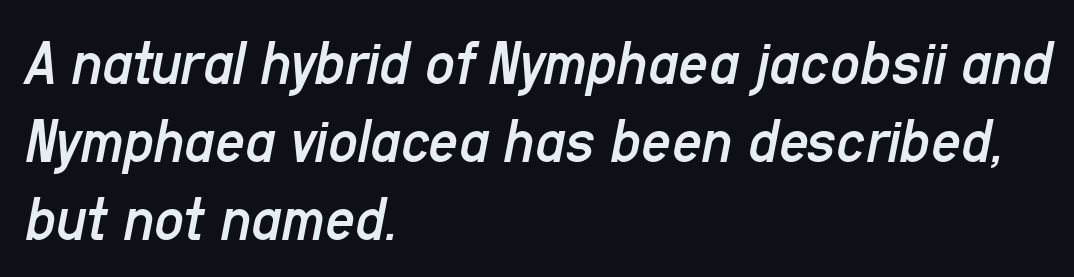
Casual observation: everything's shoved over to the left. Compared with a typical body face, this is equally light or lighter still. The letters sit at their default tracking, neither squeezed nor spread. The passage shown is not underscored anywhere. Character widths vary here, with narrow letters taking less room than wide ones.
